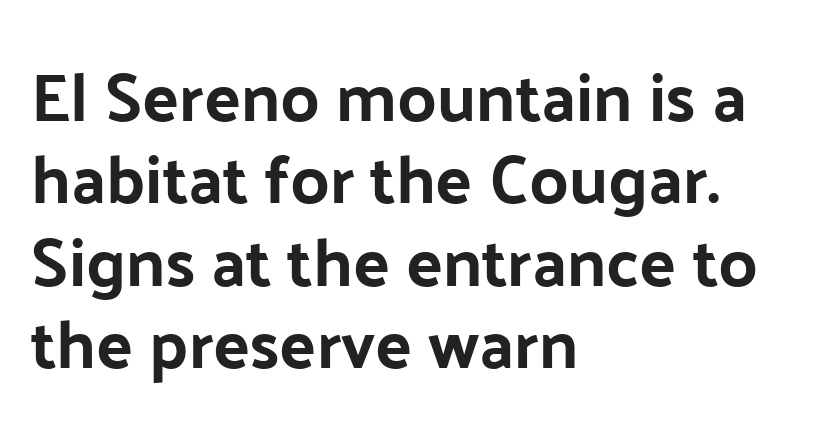
The image shows 68 px sans-serif type, upright; set left-aligned, line spacing 1.21x, normal letter spacing, not underlined; low stroke contrast and a medium x-height.
